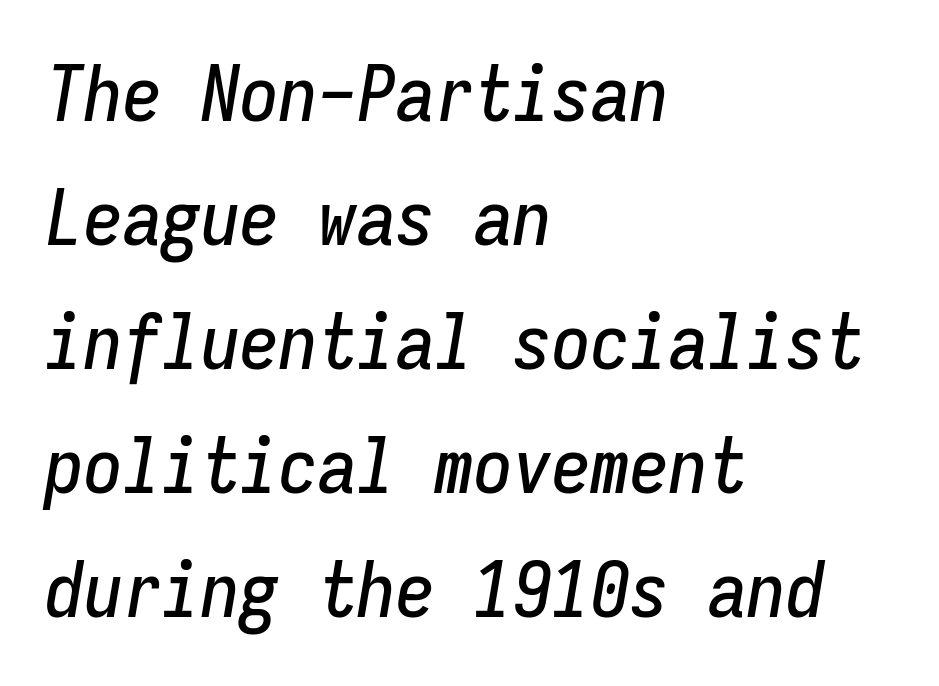
Reading down the block, your eye returns to a fixed left position each line. The space beneath each line is pristine and unruled. The horizontal fit of the characters is conventional and even. Successive baselines arrive at the customary interval. Spacing verdict: monospaced, one width for all characters.
